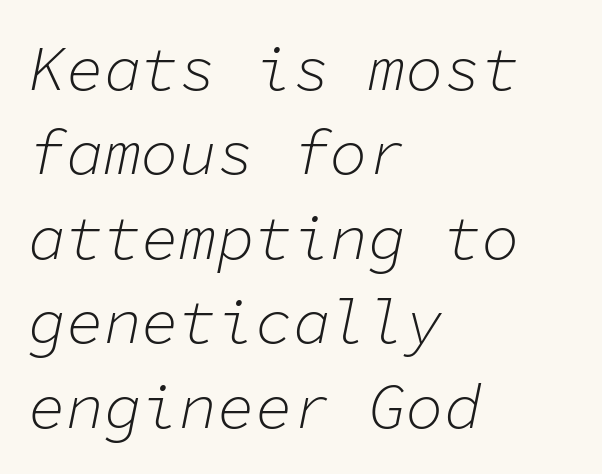
The image shows 63 px light type, italic (leaning right), monospaced; set left-aligned, normal line spacing (1.34x), normal letter spacing, not underlined; low stroke contrast and a medium x-height.
